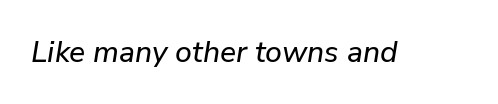
{"italic": "yes", "lean": "right", "slant_degrees": 9, "width": "normal", "stroke_contrast": "low", "x_height": "medium", "monospaced": "no", "underline": "no", "letter_spacing": "normal", "letter_spacing_em": 0.0, "glyph_px": 30}
